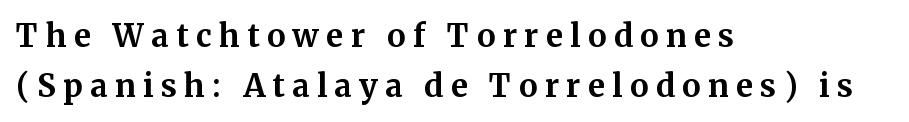
{"serif": "yes", "italic": "no", "bold": "yes", "weight": "bold", "width": "normal", "stroke_contrast": "medium", "x_height": "medium", "monospaced": "no", "underline": "no", "align": "left", "line_spacing": "normal", "line_spacing_ratio": 1.61, "letter_spacing": "wide", "letter_spacing_em": 0.24, "glyph_px": 31}
